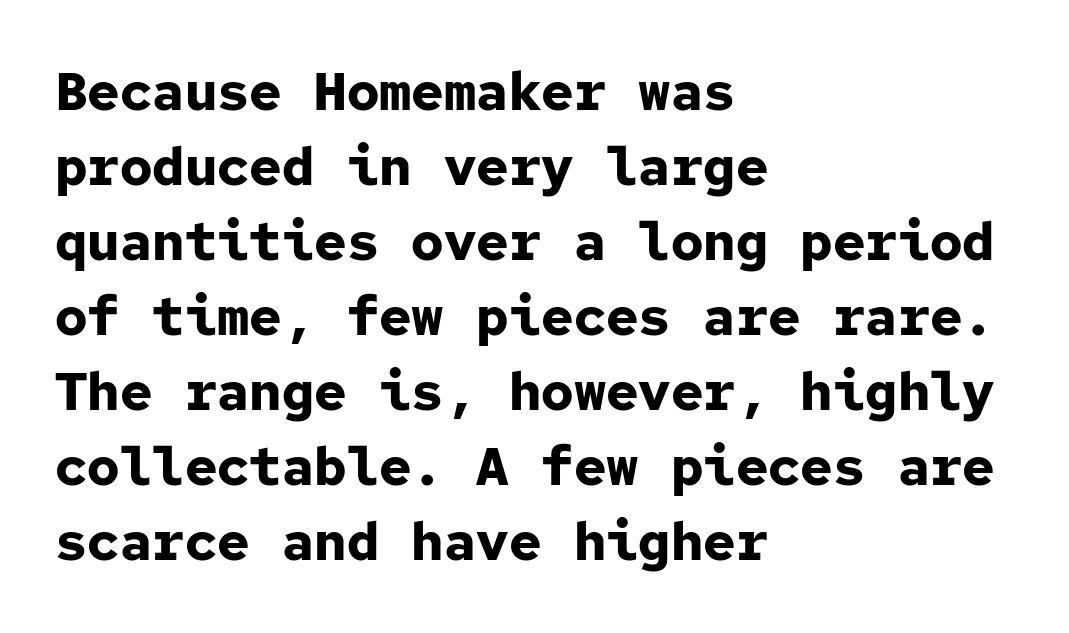
{"serif": "no", "italic": "no", "bold": "yes", "weight": "bold", "width": "normal", "stroke_contrast": "low", "x_height": "medium", "monospaced": "yes", "underline": "no", "align": "left", "line_spacing": "normal", "line_spacing_ratio": 1.39, "letter_spacing": "normal", "letter_spacing_em": 0.0, "glyph_px": 54}
